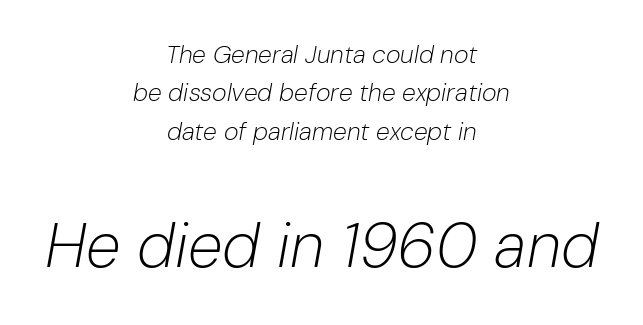
Q: Is the text bold? A: No.
Q: Is the text italic (slanted)? A: Yes, it leans right by about 10 degrees.
Q: Is the text underlined? A: No.
Q: How is the paragraph aligned? A: Centered.
Q: Is the spacing between letters normal or unusually wide? A: Normal.
Q: Is the spacing between lines tight, normal or loose? A: Normal.
Q: Which block of text is set in a larger size, the first (top) or the second (bottom)? A: The second (bottom) one.
Q: Width (condensed, normal, or wide)? A: Normal.
Q: Stroke contrast? A: Low.
Q: x-height? A: Medium.
Q: Monospaced? A: No.
